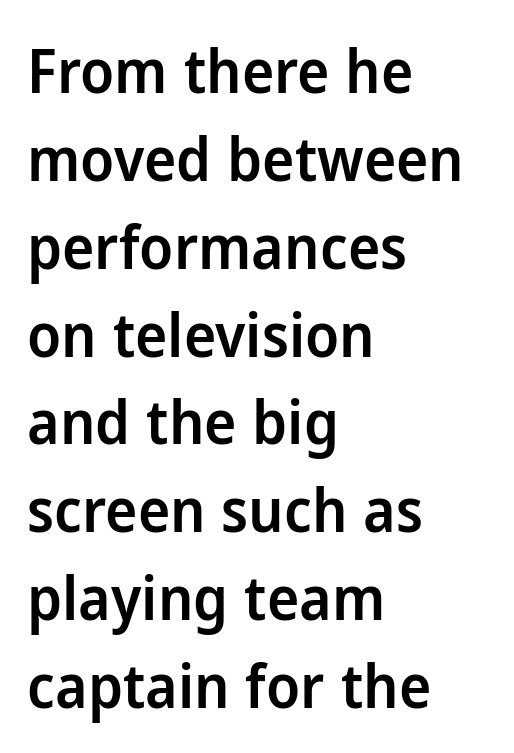
The image shows 61 px semibold sans-serif type, upright; set left-aligned, normal line spacing (1.44x), normal letter spacing, not underlined; low stroke contrast and a medium x-height.
